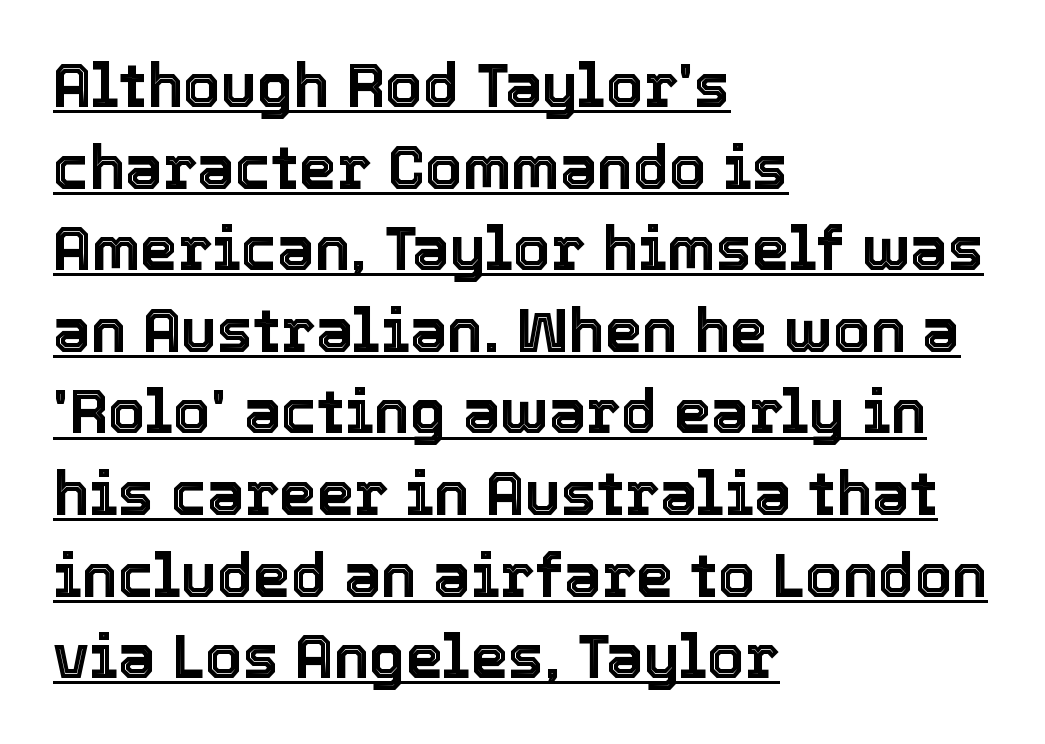
{"italic": "no", "width": "normal", "x_height": "medium", "monospaced": "no", "underline": "yes", "align": "left", "line_spacing": "normal", "line_spacing_ratio": 1.36, "letter_spacing": "normal", "letter_spacing_em": 0.0, "glyph_px": 60}
